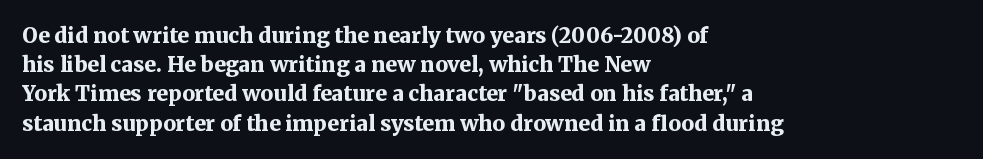
The image shows 21 px bold type, upright; set left-aligned, normal line spacing (1.39x), normal letter spacing, not underlined.
